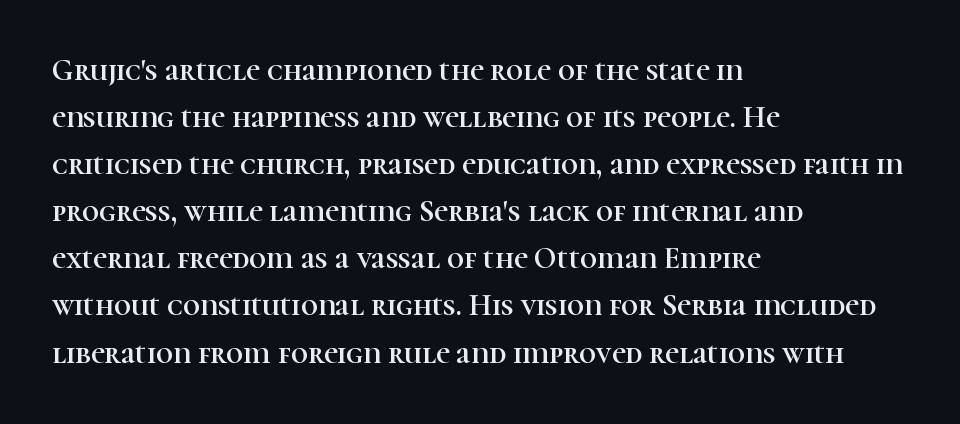
{"serif": "yes", "italic": "no", "width": "normal", "stroke_contrast": "high", "x_height": "medium", "monospaced": "no", "underline": "no", "align": "left", "line_spacing": "normal", "line_spacing_ratio": 1.57, "letter_spacing": "normal", "letter_spacing_em": 0.0, "glyph_px": 30}
